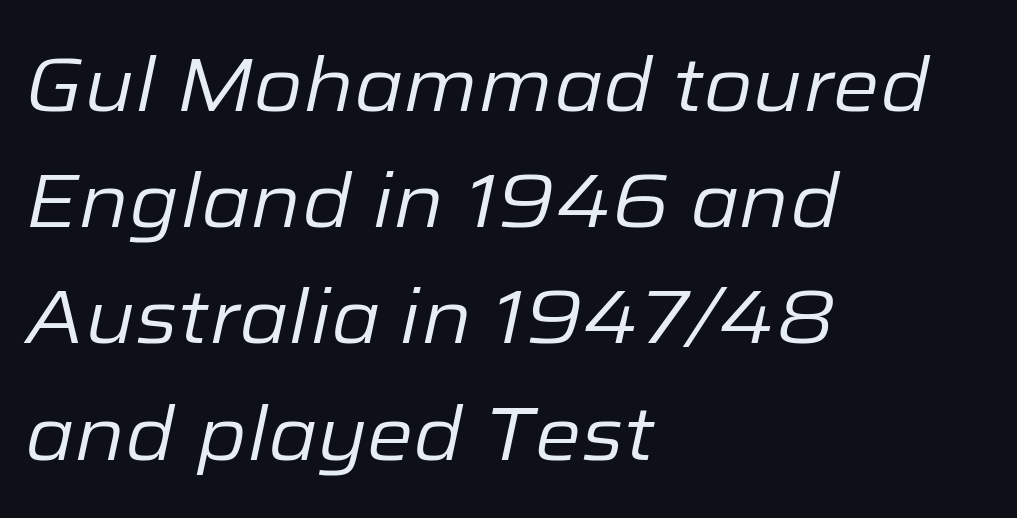
The image shows 75 px regular-weight type, italic (leaning right); set left-aligned, normal line spacing (1.55x), normal letter spacing, not underlined; low stroke contrast and a medium x-height.
